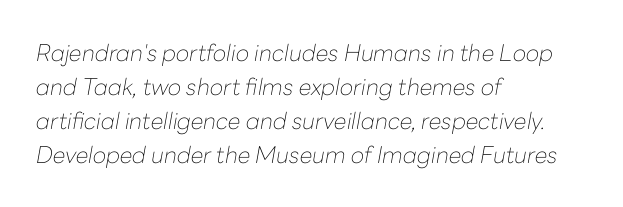
Descender tails drop into unmarked territory. Compared with a centered layout, this one pins lines to the left instead. The glyphs look as if they've been sheared to an angle. Horizontal bands of white between lines are of average thickness.
